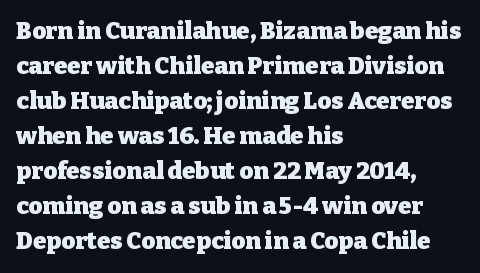
Q: Is the text bold? A: Yes.
Q: Is the text italic (slanted)? A: No, it is upright.
Q: Is the text underlined? A: No.
Q: How is the paragraph aligned? A: Left-aligned.
Q: Is the spacing between letters normal or unusually wide? A: Normal.
Q: Is the spacing between lines tight, normal or loose? A: Normal.
